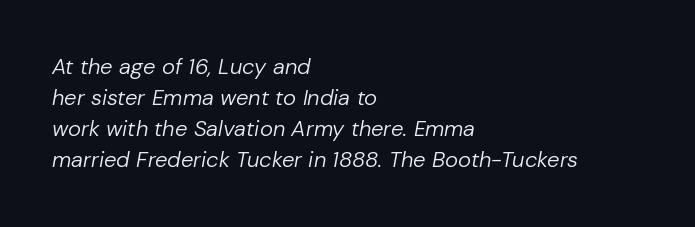
Every row of glyphs begins at an identical x-position on the left. Vertical spacing — default. Rule under the text: the space is simply empty. Tracking value appears to be zero — textbook default spacing.
